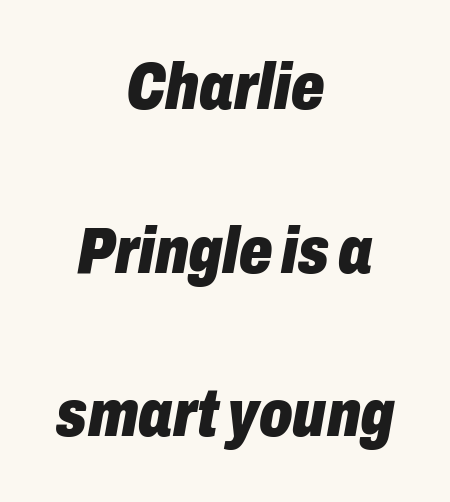
Layout note: lines centered. Bare-footed words on every line. There is no visible air inserted between adjacent glyphs. The passage shown is typed in a proportional face where columns would drift. The font's italic variant was chosen for this text. The vertical gap from one line to the next is large.
